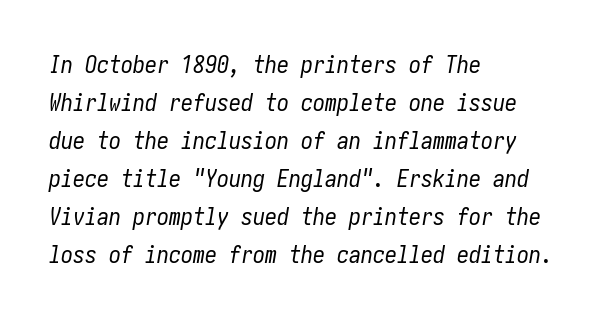
No letter is thick-stroked: the sample isn't bold. The gaps between neighbouring characters are ordinary and unremarkable. The specimen reads as italic at a glance. Quick note: interline space is typical.
